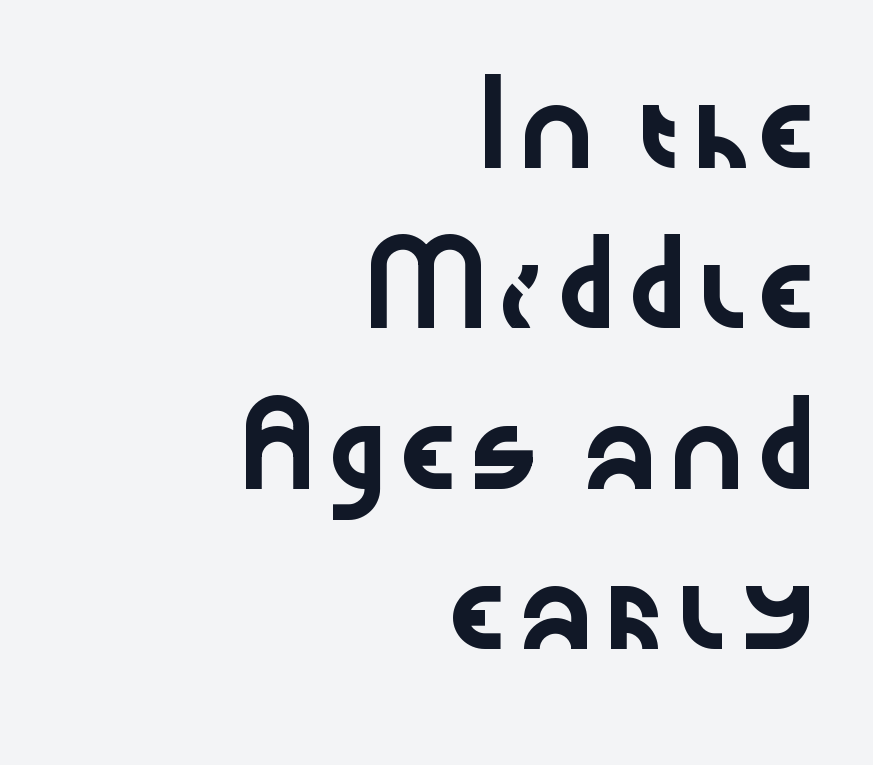
How are the letters spaced? Ordinarily, with no added tracking. These lines are rendered in a variable-pitch font. Loosely led — the rows are spread out. Check the space under the baseline: it is left empty. The typeface chosen for these lines omits serifs.
